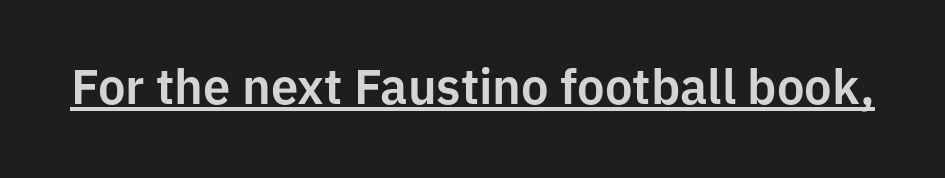
Q: Is the text italic (slanted)? A: No, it is upright.
Q: Is the typeface a serif or a sans-serif typeface? A: Sans-serif.
Q: Is the text underlined? A: Yes.
Q: Is the spacing between letters normal or unusually wide? A: Normal.
Q: Width (condensed, normal, or wide)? A: Normal.
Q: Stroke contrast? A: Low.
Q: x-height? A: Medium.
Q: Monospaced? A: No.
